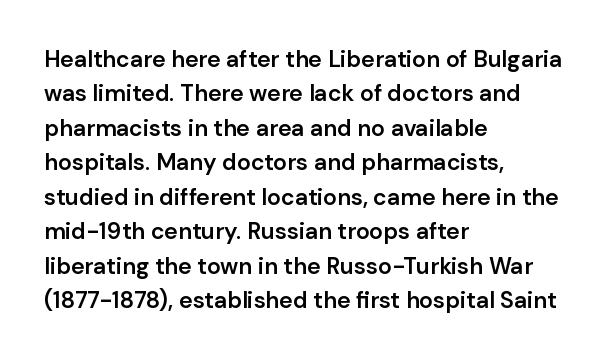
{"italic": "no", "bold": "semi", "underline": "no", "align": "left", "line_spacing": "normal", "line_spacing_ratio": 1.5, "letter_spacing": "normal", "letter_spacing_em": 0.0, "glyph_px": 23}
